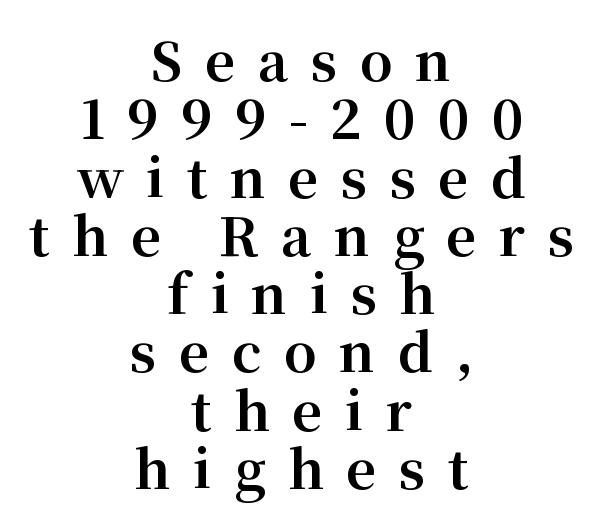
The image shows 53 px bold serif type, upright; set centered, tight line spacing (1.1x), unusually wide letter spacing (+0.42 em), not underlined; medium stroke contrast and a medium x-height.
